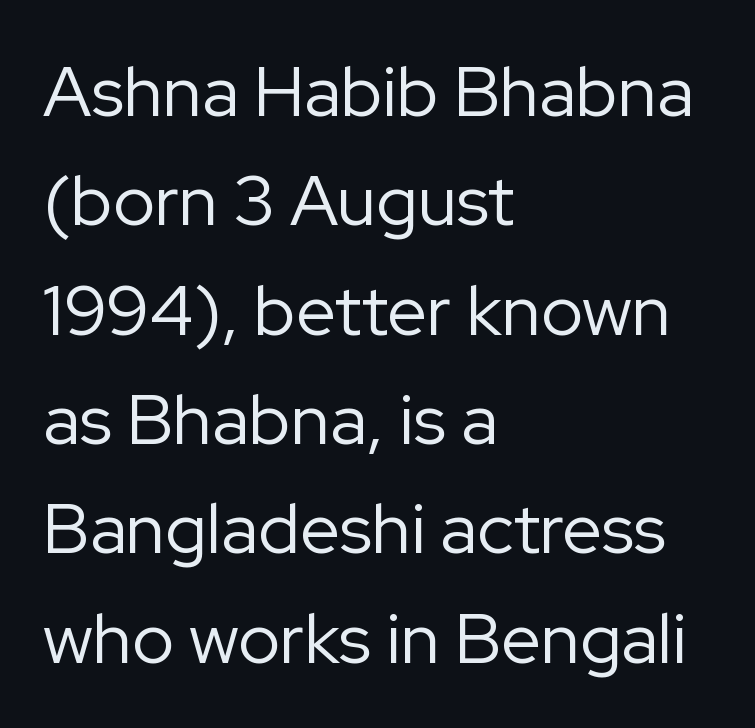
The image shows 71 px regular-weight sans-serif type, upright; set left-aligned, normal line spacing (1.54x), normal letter spacing, not underlined; low stroke contrast and a medium x-height.
